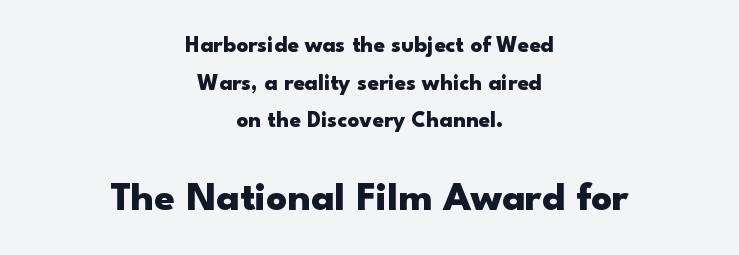
Check the space under the baseline: it is left empty. Between these two stacked blocks, the lower one wins on size. Do the characters align in a grid? No, the font is proportional. Nope, no serifs anywhere on these letters.
